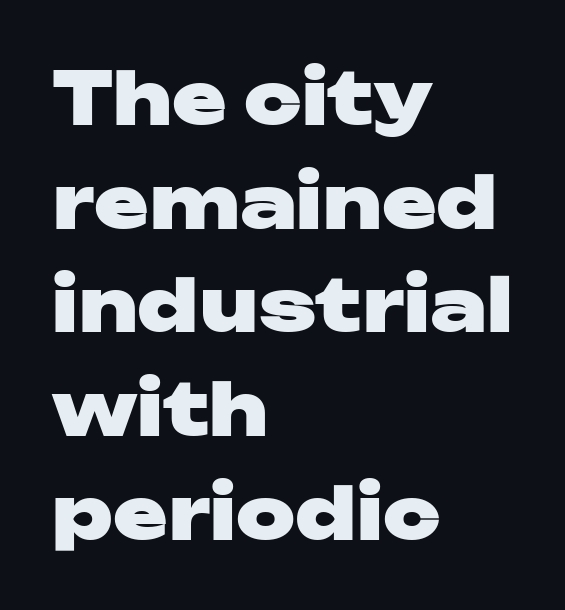
Do the characters align in a grid? No, the font is proportional. Is the letter spacing exaggerated? No — it looks like the ordinary default. Caption: bold face, heavy strokes. Is this a sans? Yes — the strokes have no serifs.
